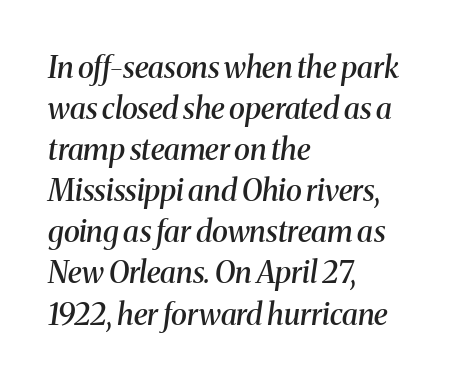
Q: Is the text bold? A: Semi-bold.
Q: Is the text italic (slanted)? A: Yes, it leans right by about 8 degrees.
Q: Is the typeface a serif or a sans-serif typeface? A: Serif.
Q: Is the text underlined? A: No.
Q: How is the paragraph aligned? A: Left-aligned.
Q: Is the spacing between letters normal or unusually wide? A: Normal.
Q: Is the spacing between lines tight, normal or loose? A: Normal.
Q: Width (condensed, normal, or wide)? A: Normal.
Q: Stroke contrast? A: Medium.
Q: x-height? A: Medium.
Q: Monospaced? A: No.
